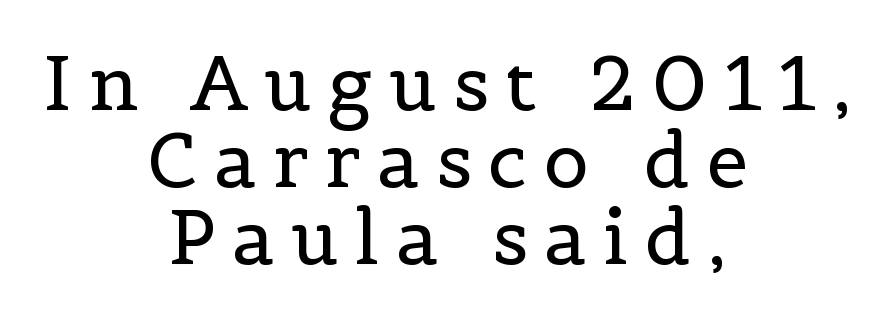
{"serif": "yes", "italic": "no", "bold": "no", "weight": "regular", "width": "normal", "x_height": "medium", "monospaced": "no", "underline": "no", "align": "center", "line_spacing": "tight", "line_spacing_ratio": 1.03, "letter_spacing": "wide", "letter_spacing_em": 0.22, "glyph_px": 75}
